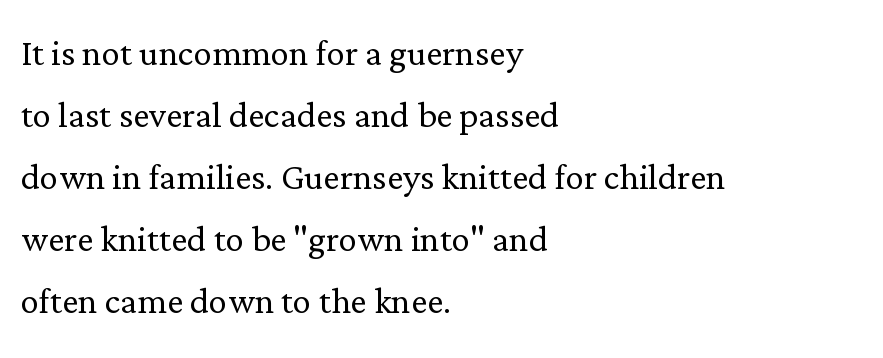
{"serif": "yes", "italic": "no", "bold": "no", "weight": "light", "width": "normal", "stroke_contrast": "low", "x_height": "medium", "monospaced": "no", "underline": "no", "align": "left", "line_spacing": "normal", "line_spacing_ratio": 1.35, "letter_spacing": "normal", "letter_spacing_em": 0.0, "glyph_px": 46}
